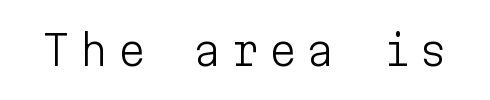
{"serif": "no", "italic": "no", "bold": "no", "weight": "light", "width": "normal", "stroke_contrast": "low", "x_height": "medium", "monospaced": "yes", "underline": "no", "letter_spacing": "wide", "letter_spacing_em": 0.22, "glyph_px": 41}
